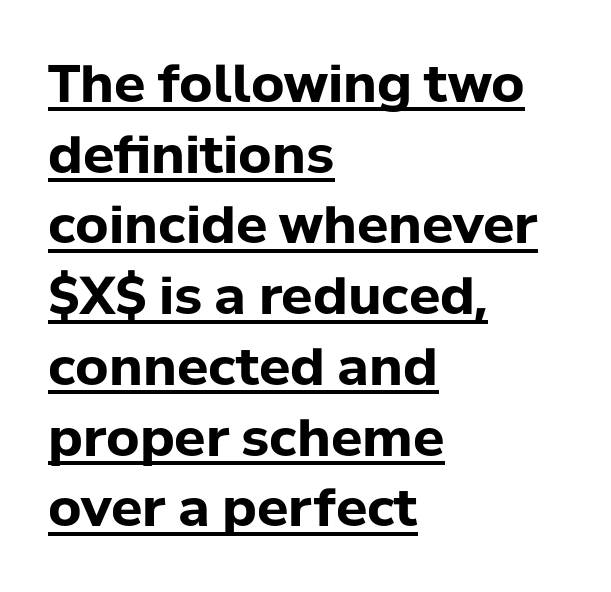
Q: Is the text bold? A: Yes.
Q: Is the text italic (slanted)? A: No, it is upright.
Q: Is the typeface a serif or a sans-serif typeface? A: Sans-serif.
Q: Is the text underlined? A: Yes.
Q: How is the paragraph aligned? A: Left-aligned.
Q: Is the spacing between letters normal or unusually wide? A: Normal.
Q: Is the spacing between lines tight, normal or loose? A: Normal.
Q: Width (condensed, normal, or wide)? A: Normal.
Q: Stroke contrast? A: Low.
Q: x-height? A: Medium.
Q: Monospaced? A: No.
